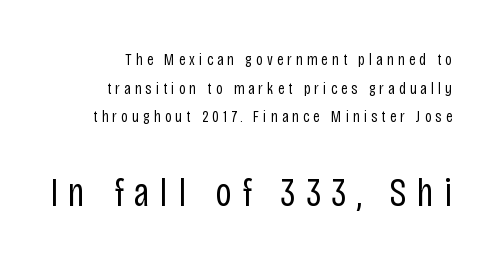
Q: Is the text bold? A: No.
Q: Is the text italic (slanted)? A: No, it is upright.
Q: Is the typeface a serif or a sans-serif typeface? A: Sans-serif.
Q: Is the text underlined? A: No.
Q: Is the spacing between letters normal or unusually wide? A: Unusually wide.
Q: Which block of text is set in a larger size, the first (top) or the second (bottom)? A: The second (bottom) one.
Q: Width (condensed, normal, or wide)? A: Condensed.
Q: Stroke contrast? A: Low.
Q: x-height? A: Large.
Q: Monospaced? A: No.
